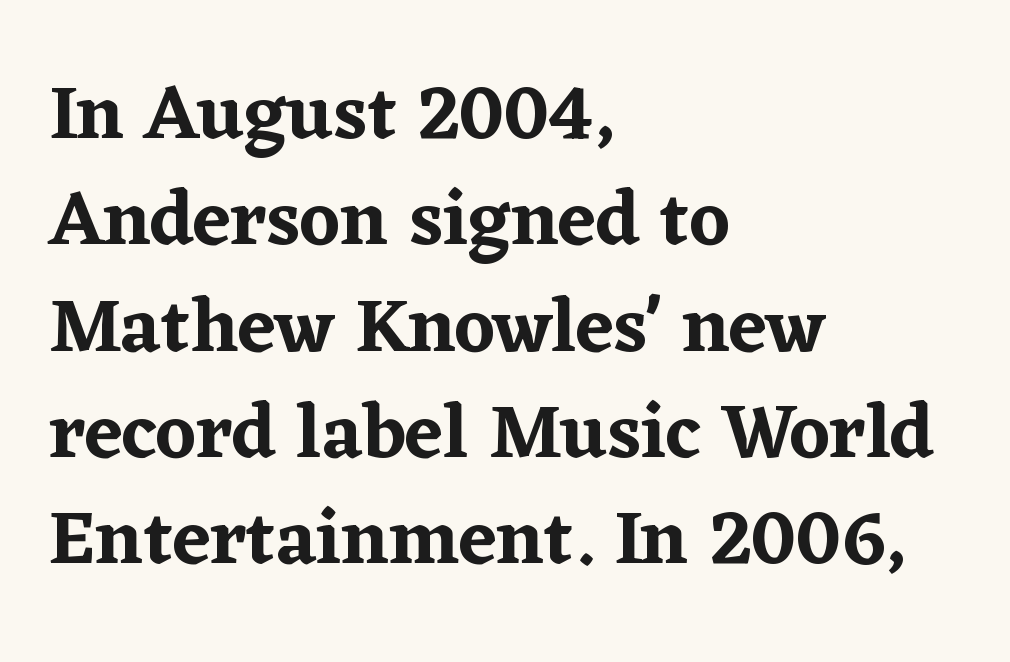
The image shows 77 px serif type, upright; set left-aligned, normal line spacing (1.38x), normal letter spacing, not underlined; low stroke contrast and a medium x-height.
